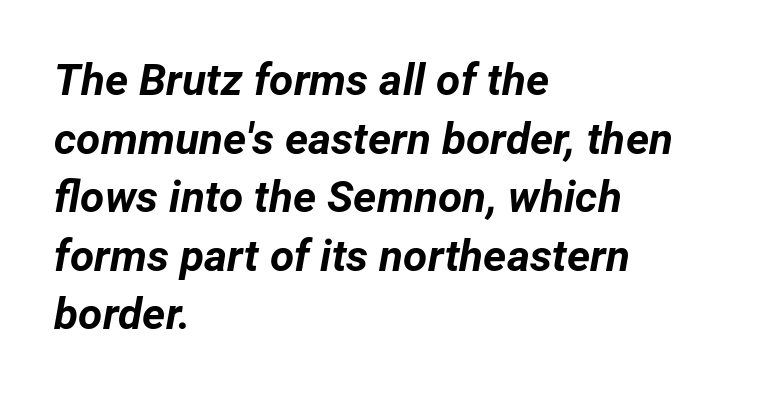
The image shows 44 px bold type, italic (leaning right); set left-aligned, normal line spacing (1.33x), normal letter spacing, not underlined; low stroke contrast and a medium x-height.
